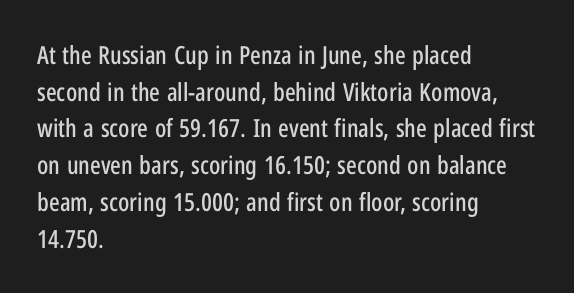
{"italic": "no", "underline": "no", "align": "left", "line_spacing": "normal", "line_spacing_ratio": 1.47, "letter_spacing": "normal", "letter_spacing_em": 0.0, "glyph_px": 25}
